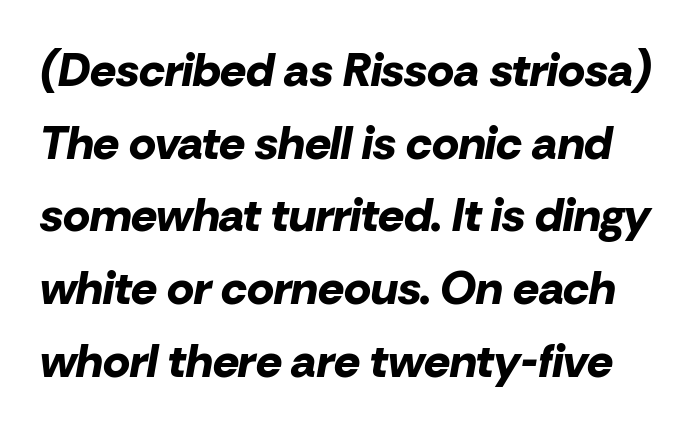
Q: Is the text bold? A: Yes.
Q: Is the text italic (slanted)? A: Yes, it leans right by about 10 degrees.
Q: Is the text underlined? A: No.
Q: Is the spacing between letters normal or unusually wide? A: Normal.
Q: Is the spacing between lines tight, normal or loose? A: Normal.
Q: Width (condensed, normal, or wide)? A: Normal.
Q: Stroke contrast? A: Low.
Q: x-height? A: Medium.
Q: Monospaced? A: No.
